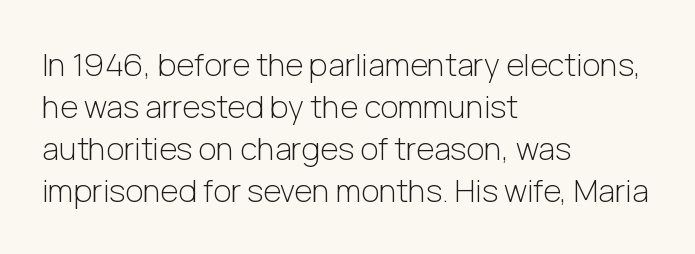
The image shows 31 px light sans-serif type, upright; set left-aligned, normal line spacing (1.35x), normal letter spacing, not underlined; low stroke contrast and a medium x-height.
